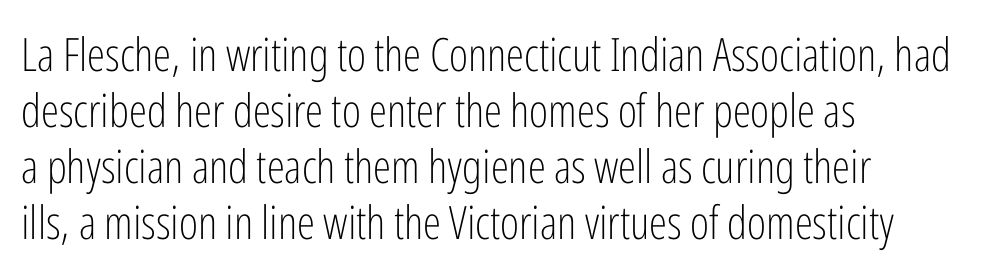
{"serif": "no", "italic": "no", "bold": "no", "weight": "light", "width": "condensed", "stroke_contrast": "low", "x_height": "medium", "monospaced": "no", "underline": "no", "align": "left", "line_spacing_ratio": 1.22, "letter_spacing": "normal", "letter_spacing_em": 0.0, "glyph_px": 46}
